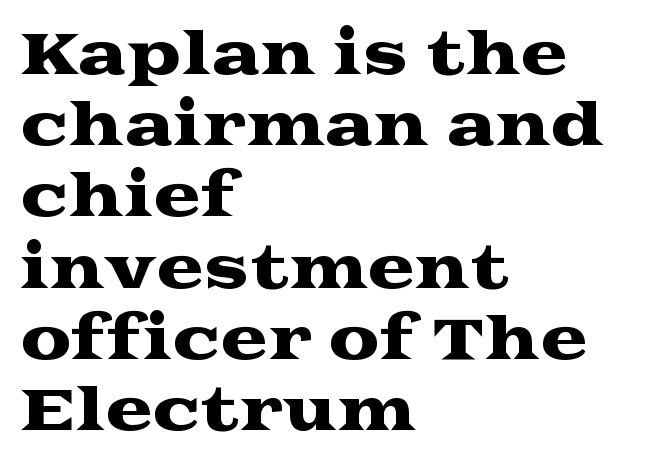
Q: Is the text italic (slanted)? A: No, it is upright.
Q: Is the typeface a serif or a sans-serif typeface? A: Serif.
Q: Is the text underlined? A: No.
Q: How is the paragraph aligned? A: Left-aligned.
Q: Is the spacing between letters normal or unusually wide? A: Normal.
Q: Is the spacing between lines tight, normal or loose? A: Normal.
Q: Width (condensed, normal, or wide)? A: Wide.
Q: Stroke contrast? A: Medium.
Q: x-height? A: Medium.
Q: Monospaced? A: No.
